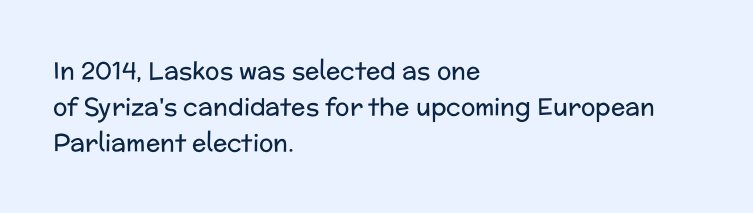
There is no visible air inserted between adjacent glyphs. The rendering anchors every line to the left-hand side. Counters stay open thanks to moderate or lighter strokes. Is there much room between lines? A standard amount, neither cramped nor airy. Type without underlining.
